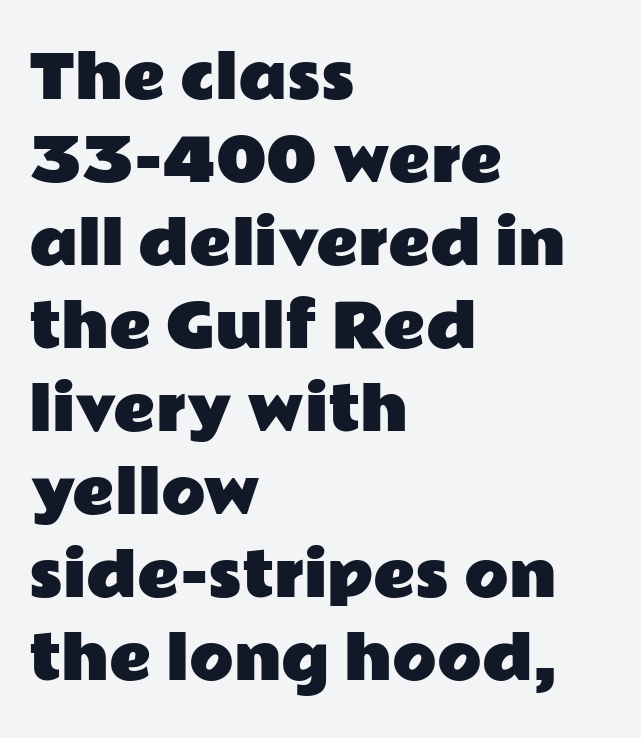
Horizontally, the lines are justified to the leading edge only. Vertically, the passage feels balanced, rows spaced as you'd expect. The typeface chosen for these lines omits serifs. Ascenders rise straight up at ninety degrees.
